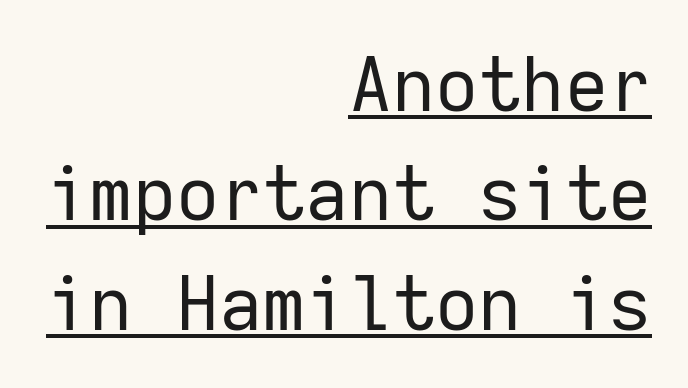
Q: Is the text bold? A: No.
Q: Is the text italic (slanted)? A: No, it is upright.
Q: Is the typeface a serif or a sans-serif typeface? A: Sans-serif.
Q: Is the text underlined? A: Yes.
Q: How is the paragraph aligned? A: Right-aligned.
Q: Is the spacing between letters normal or unusually wide? A: Normal.
Q: Is the spacing between lines tight, normal or loose? A: Normal.
Q: Width (condensed, normal, or wide)? A: Normal.
Q: Stroke contrast? A: Low.
Q: x-height? A: Medium.
Q: Monospaced? A: Yes.
